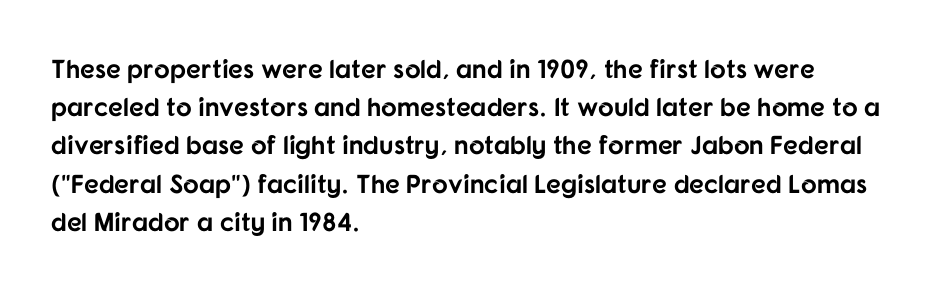
{"italic": "no", "bold": "yes", "underline": "no", "align": "left", "line_spacing": "normal", "line_spacing_ratio": 1.47, "letter_spacing": "normal", "letter_spacing_em": 0.0, "glyph_px": 26}
